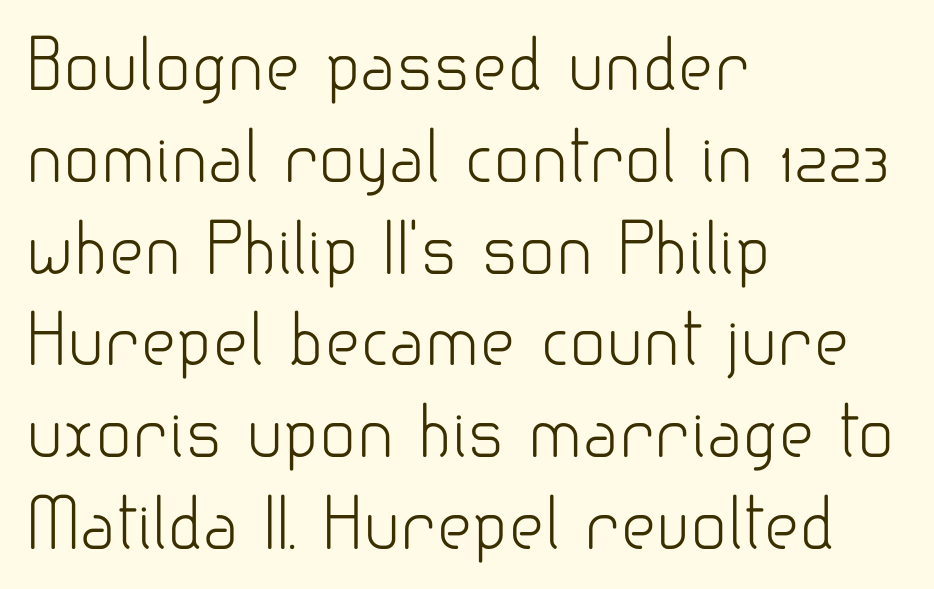
The image shows 68 px light sans-serif type, upright; set left-aligned, normal line spacing (1.35x), normal letter spacing, not underlined; low stroke contrast and a small x-height.
